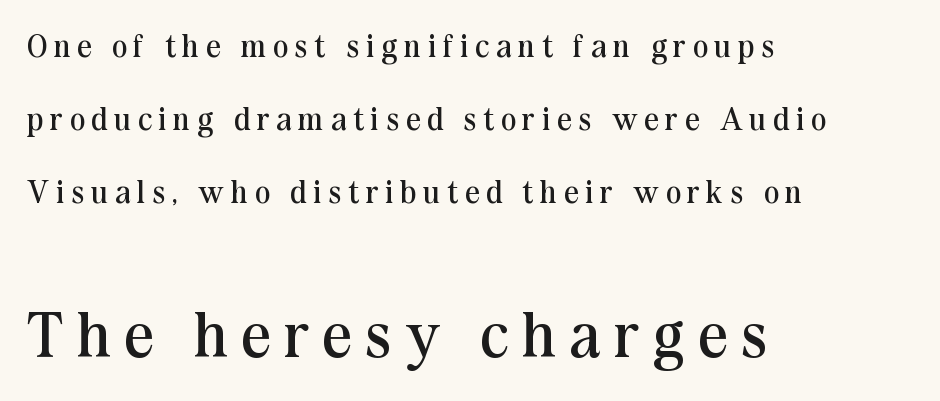
Q: Is the text bold? A: No.
Q: Is the text italic (slanted)? A: No, it is upright.
Q: Is the typeface a serif or a sans-serif typeface? A: Serif.
Q: Is the text underlined? A: No.
Q: How is the paragraph aligned? A: Left-aligned.
Q: Is the spacing between letters normal or unusually wide? A: Unusually wide.
Q: Is the spacing between lines tight, normal or loose? A: Loose.
Q: Which block of text is set in a larger size, the first (top) or the second (bottom)? A: The second (bottom) one.
Q: Width (condensed, normal, or wide)? A: Normal.
Q: Stroke contrast? A: Medium.
Q: x-height? A: Medium.
Q: Monospaced? A: No.
